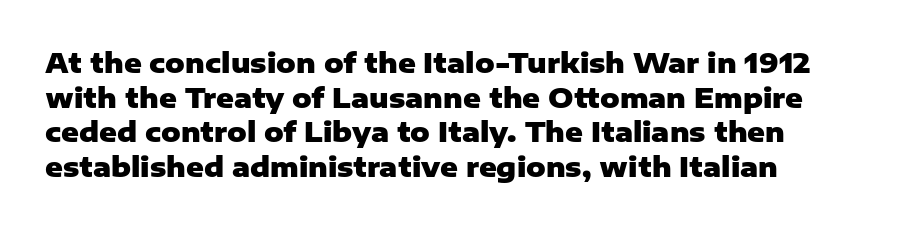
The image shows 27 px bold type, upright; set left-aligned, normal line spacing (1.28x), normal letter spacing, not underlined.
